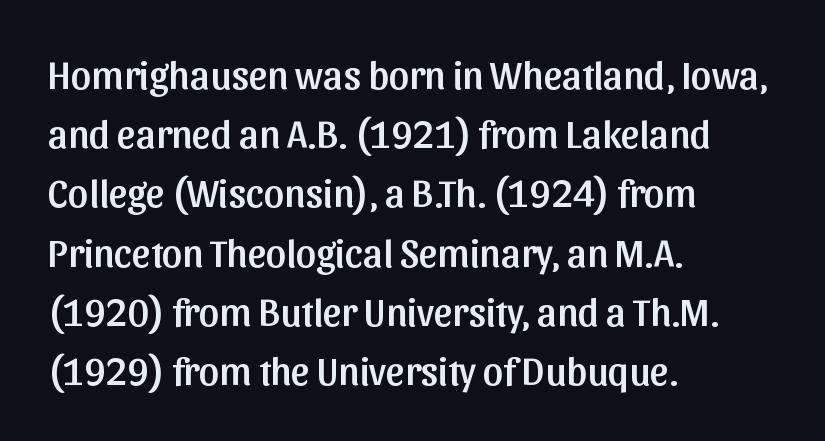
The image shows 40 px sans-serif type, upright; set left-aligned, normal line spacing (1.48x), normal letter spacing, not underlined; low stroke contrast and a medium x-height.
